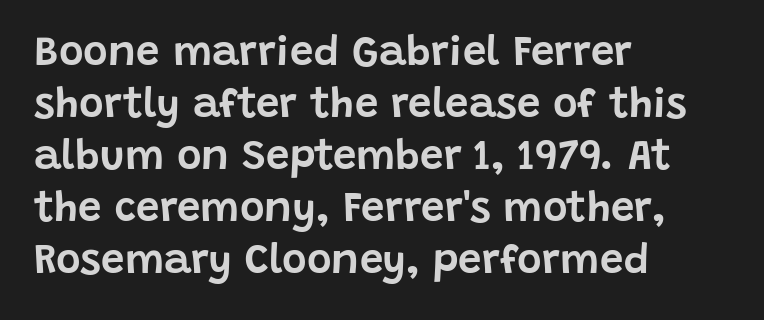
{"serif": "no", "italic": "no", "width": "normal", "stroke_contrast": "low", "x_height": "large", "monospaced": "no", "underline": "no", "align": "left", "line_spacing_ratio": 1.24, "letter_spacing": "normal", "letter_spacing_em": 0.0, "glyph_px": 42}
